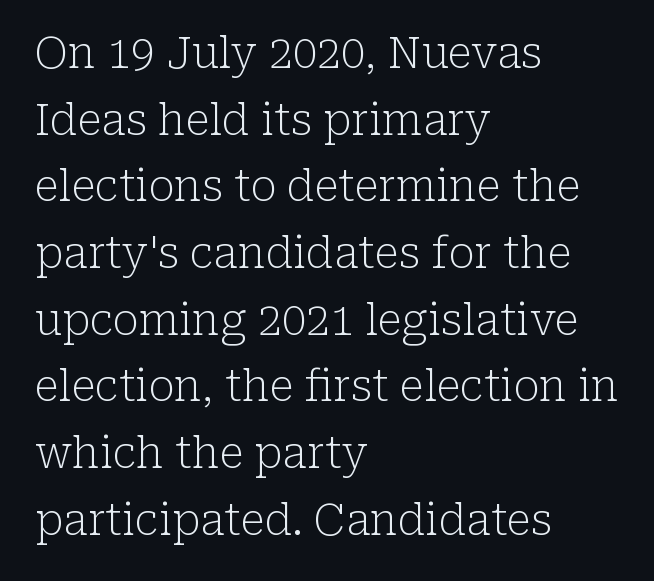
Posture: upright roman. Nothing unusual about the tracking: characters are spaced as the font intends. Weight: not bold — regular or lighter. Spacing verdict: proportional, widths tailored to each character. These lines are set flush left with a ragged right edge.
